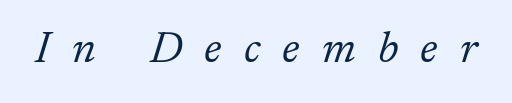
{"serif": "yes", "italic": "yes", "lean": "right", "slant_degrees": 17, "bold": "no", "weight": "light", "width": "normal", "stroke_contrast": "low", "x_height": "medium", "monospaced": "no", "underline": "no", "letter_spacing": "wide", "letter_spacing_em": 0.5, "glyph_px": 44}
